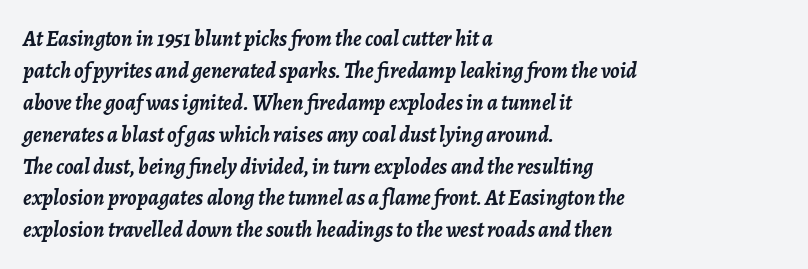
Q: Is the text bold? A: Yes.
Q: Is the text italic (slanted)? A: Yes, it leans right by about 7 degrees.
Q: Is the text underlined? A: No.
Q: How is the paragraph aligned? A: Left-aligned.
Q: Is the spacing between letters normal or unusually wide? A: Normal.
Q: Is the spacing between lines tight, normal or loose? A: Normal.
